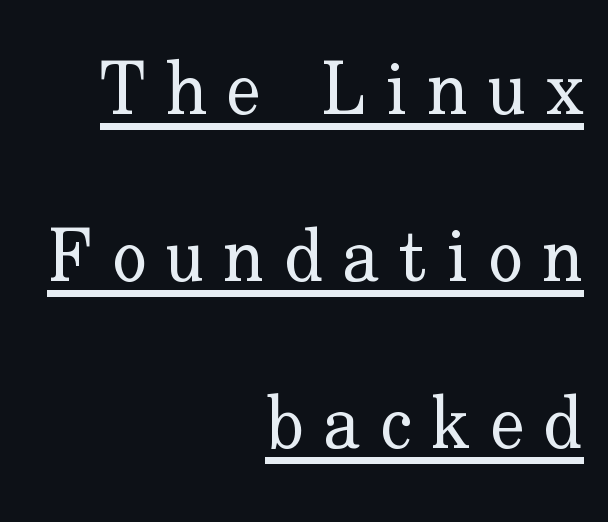
The image shows 73 px regular-weight serif type, upright; set right-aligned, loose line spacing (2.29x), unusually wide letter spacing (+0.27 em), underlined; low stroke contrast and a small x-height.
